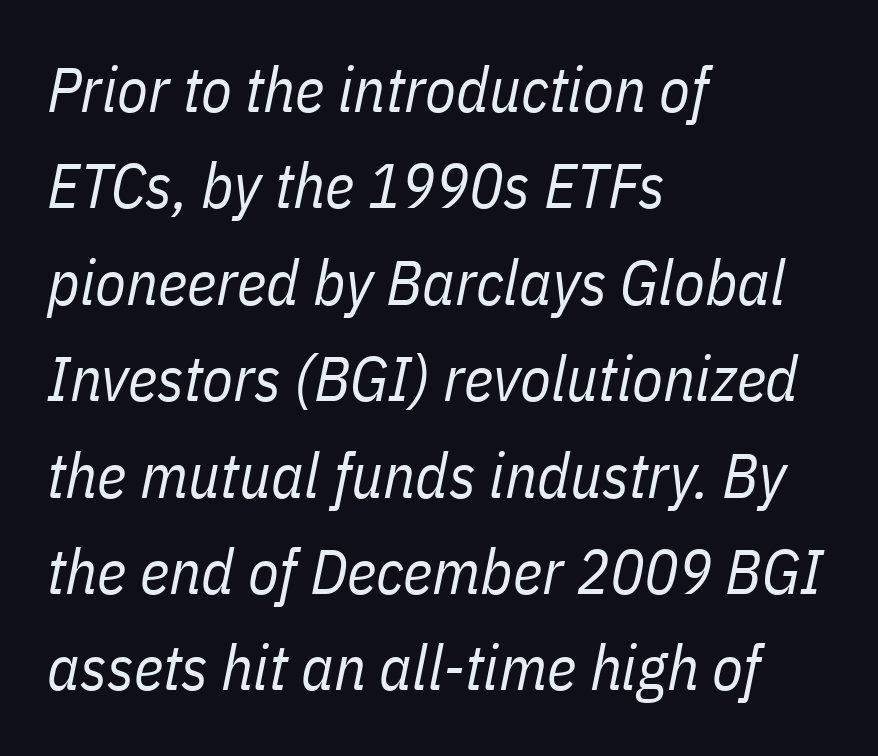
{"italic": "yes", "lean": "right", "slant_degrees": 11, "bold": "no", "weight": "regular", "width": "condensed", "stroke_contrast": "low", "x_height": "medium", "monospaced": "no", "underline": "no", "align": "left", "line_spacing": "normal", "line_spacing_ratio": 1.53, "letter_spacing": "normal", "letter_spacing_em": 0.0, "glyph_px": 63}
